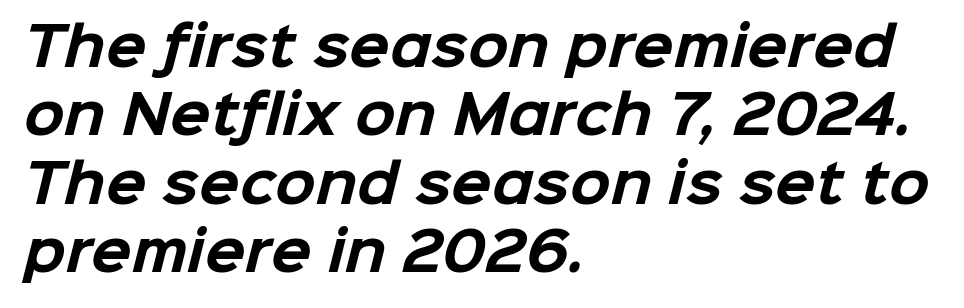
{"serif": "no", "bold": "yes", "weight": "bold", "width": "normal", "stroke_contrast": "low", "x_height": "medium", "monospaced": "no", "underline": "no", "align": "left", "line_spacing": "normal", "line_spacing_ratio": 1.29, "letter_spacing": "normal", "letter_spacing_em": 0.0, "glyph_px": 53}
